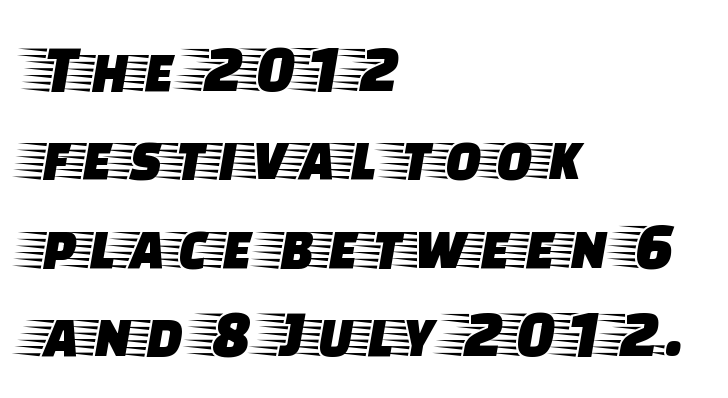
Q: Is the text italic (slanted)? A: Yes.
Q: Is the typeface a serif or a sans-serif typeface? A: Serif.
Q: Is the text underlined? A: No.
Q: How is the paragraph aligned? A: Left-aligned.
Q: Is the spacing between letters normal or unusually wide? A: Normal.
Q: Is the spacing between lines tight, normal or loose? A: Normal.
Q: Width (condensed, normal, or wide)? A: Wide.
Q: Stroke contrast? A: Low.
Q: x-height? A: Large.
Q: Monospaced? A: No.
